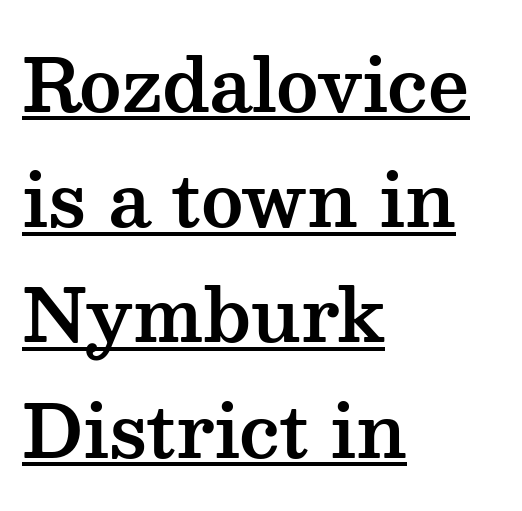
Check the space under the baseline: a stroke is drawn there. Unlike a clean sans, this face finishes its strokes with serifs. Visually the block forms a straight wall on the left and a jagged coastline on the right. Quick note: interline space is typical. These lines are rendered in a variable-pitch font.
